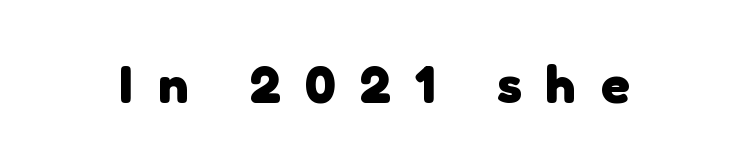
No word sits above an underline. How heavy is the stroke? Heavy — this is a bold. Is the letter spacing exaggerated? Yes — the characters are pushed far apart. Here the designer chose a conventional face with non-uniform glyph widths. The characters display no serif detailing; their extremities are plain.
